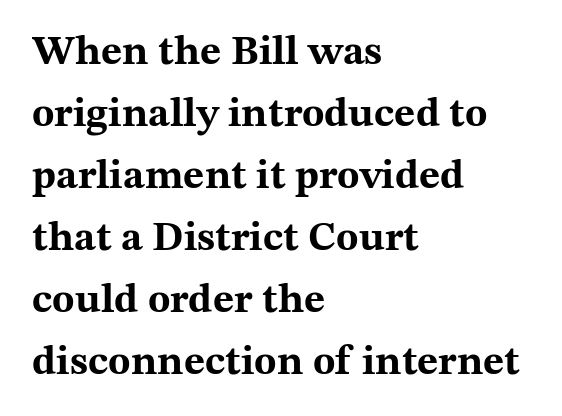
The image shows 41 px bold, wide serif type, upright; set left-aligned, normal line spacing (1.51x), normal letter spacing, not underlined; medium stroke contrast and a medium x-height.
